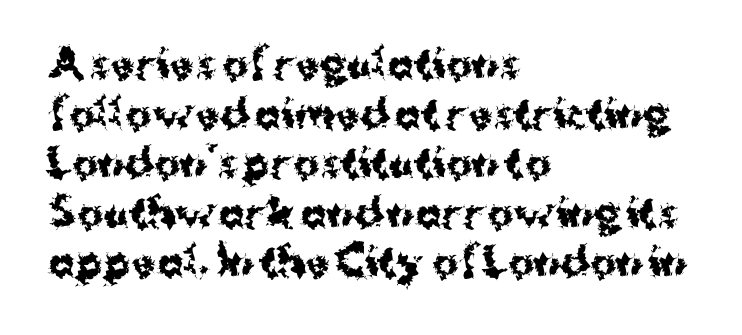
Q: Is the text bold? A: Yes.
Q: Is the text italic (slanted)? A: No, it is upright.
Q: Is the typeface a serif or a sans-serif typeface? A: Sans-serif.
Q: Is the text underlined? A: No.
Q: How is the paragraph aligned? A: Left-aligned.
Q: Is the spacing between letters normal or unusually wide? A: Normal.
Q: Is the spacing between lines tight, normal or loose? A: Normal.
Q: Width (condensed, normal, or wide)? A: Normal.
Q: Stroke contrast? A: Medium.
Q: x-height? A: Medium.
Q: Monospaced? A: No.
